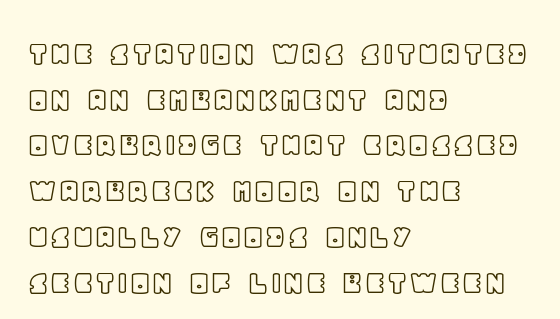
Every stem runs plumb, perpendicular to the baseline. The letterforms sit shoulder to shoulder at normal distance. The face used here is proportionally spaced, like ordinary book or web type. Normally led — the rows are evenly, conventionally spaced.
